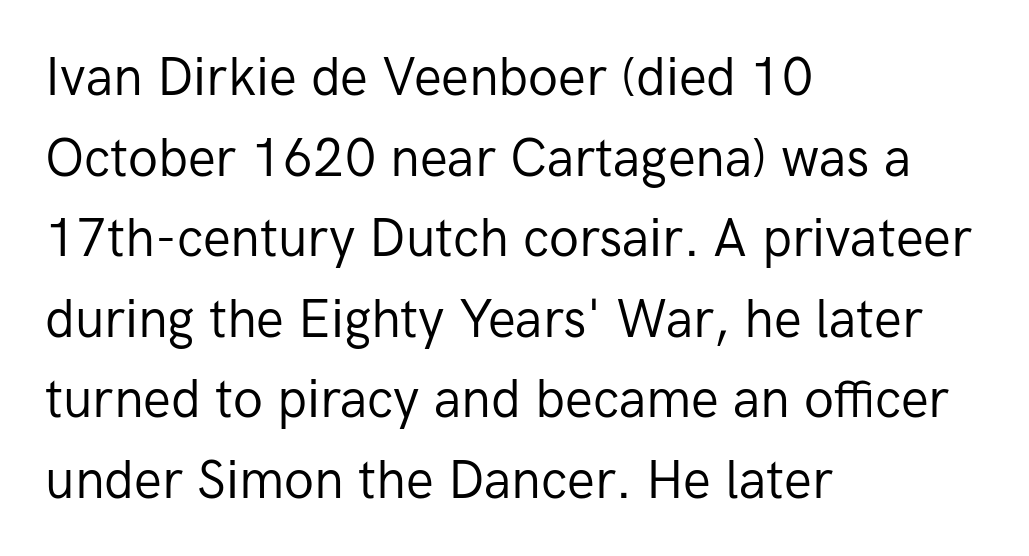
The string is rendered with underlining switched off. The typesetting does not lean heavy: it is not bold. Characters remain perfectly vertical along every line. What stands out about the letter spacing? Nothing — it is the standard amount. This sample uses a sans-serif face. The compositor pushed each line to the left boundary.
